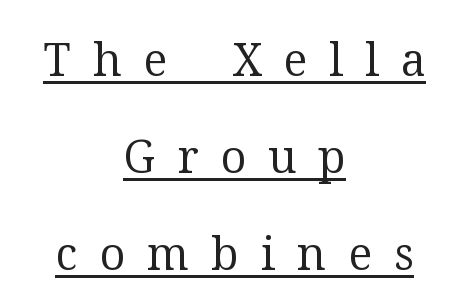
Q: Is the text bold? A: No.
Q: Is the text italic (slanted)? A: No, it is upright.
Q: Is the typeface a serif or a sans-serif typeface? A: Serif.
Q: Is the text underlined? A: Yes.
Q: How is the paragraph aligned? A: Centered.
Q: Is the spacing between letters normal or unusually wide? A: Unusually wide.
Q: Is the spacing between lines tight, normal or loose? A: Loose.
Q: Width (condensed, normal, or wide)? A: Normal.
Q: Stroke contrast? A: Medium.
Q: x-height? A: Medium.
Q: Monospaced? A: No.
